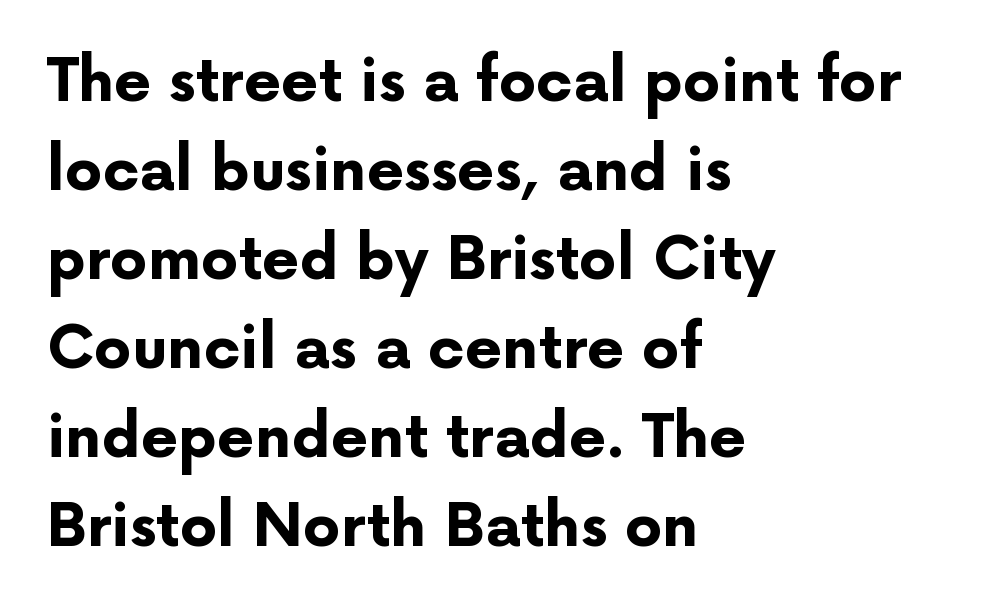
The gap between lines stays unmarked. The characters look thick and weighty, a clear bold. Every character sits straight up, as roman type does. The letters carry no serifs — their stems end cleanly without finishing strokes. These lines are rendered in a variable-pitch font. Does the leading feel generous? No, just average.
